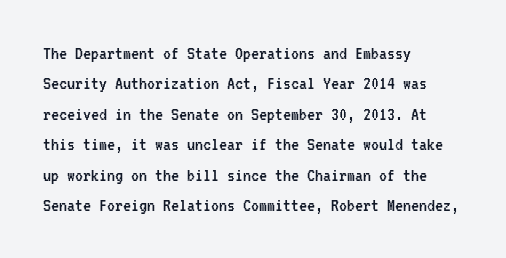
Q: Is the text bold? A: No.
Q: Is the text italic (slanted)? A: No, it is upright.
Q: Is the text underlined? A: No.
Q: How is the paragraph aligned? A: Left-aligned.
Q: Is the spacing between letters normal or unusually wide? A: Normal.
Q: Is the spacing between lines tight, normal or loose? A: Normal.
